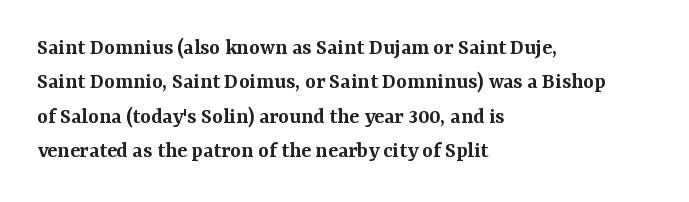
The image shows 23 px text type, upright; set left-aligned, normal line spacing (1.5x), normal letter spacing, not underlined.
